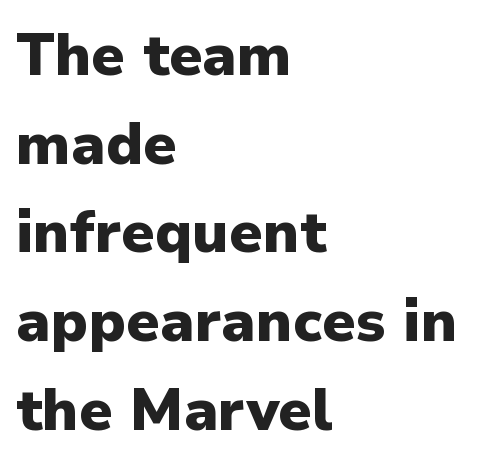
{"serif": "no", "italic": "no", "bold": "yes", "weight": "heavy", "width": "normal", "stroke_contrast": "low", "x_height": "medium", "monospaced": "no", "underline": "no", "align": "left", "line_spacing": "normal", "line_spacing_ratio": 1.53, "letter_spacing": "normal", "letter_spacing_em": 0.0, "glyph_px": 58}
